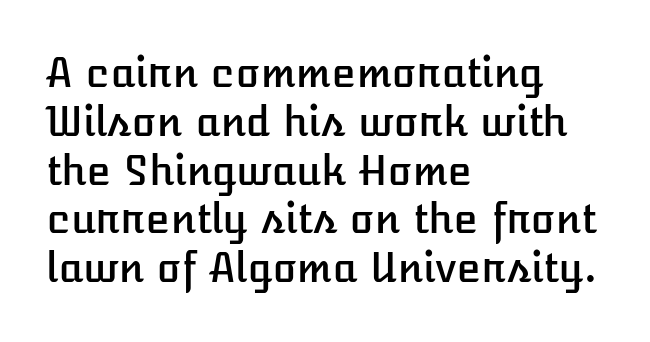
{"italic": "no", "width": "normal", "stroke_contrast": "low", "x_height": "medium", "monospaced": "no", "underline": "no", "align": "left", "line_spacing_ratio": 1.22, "letter_spacing": "normal", "letter_spacing_em": 0.0, "glyph_px": 40}
